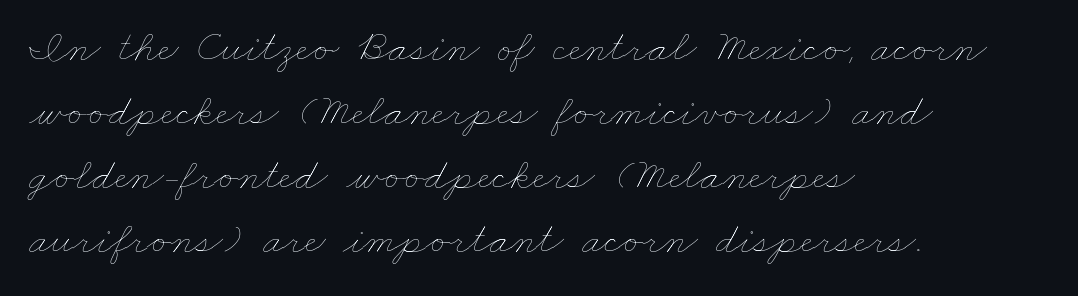
Proportional: the letters do not fall into vertical columns. No chunkiness to these letters — they're not bold. Check under the words: just untouched page. Vertical spacing — default. These lines stack with their left ends in a neat column. What stands out about the letter spacing? Nothing — it is the standard amount.
